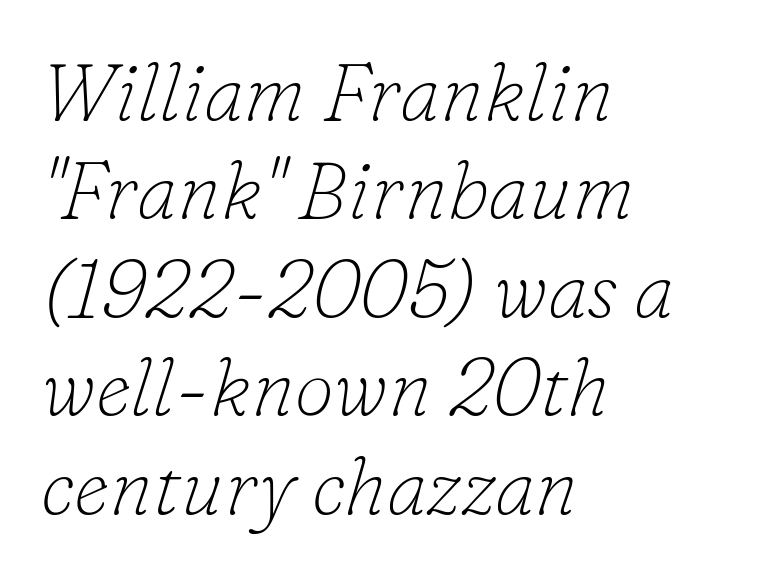
The image shows 80 px thin serif type, italic (leaning right); set left-aligned, line spacing 1.23x, normal letter spacing, not underlined; low stroke contrast and a small x-height.
